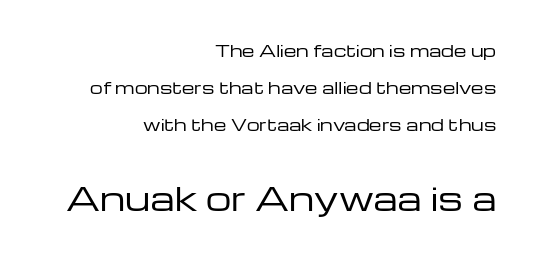
The image shows 32 px regular-weight, wide sans-serif type, upright; set right-aligned, loose line spacing (2.3x), normal letter spacing, not underlined; the second (bottom) block is 2.0x larger; low stroke contrast and a medium x-height.
